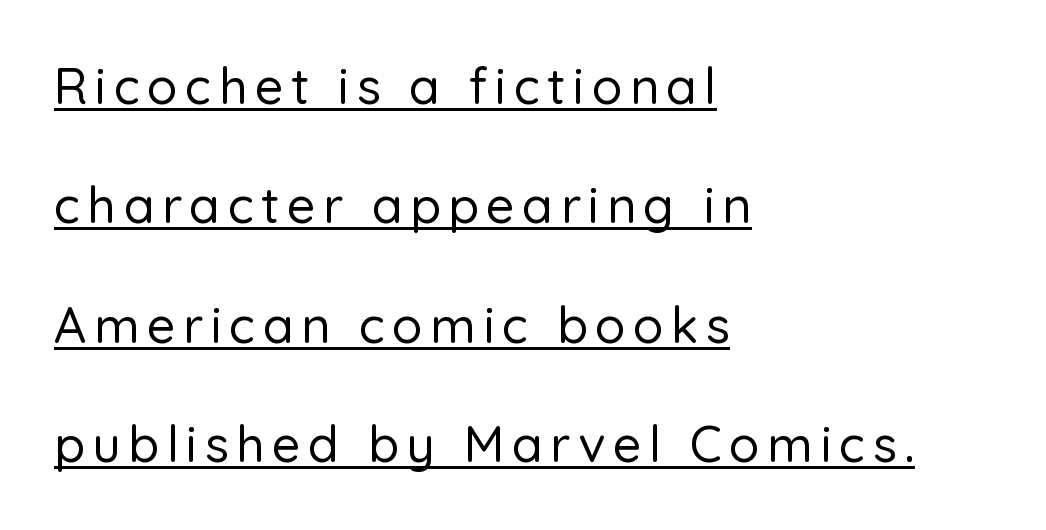
{"serif": "no", "italic": "no", "width": "normal", "stroke_contrast": "low", "x_height": "medium", "monospaced": "no", "underline": "yes", "align": "left", "line_spacing": "loose", "line_spacing_ratio": 2.39, "glyph_px": 50}
